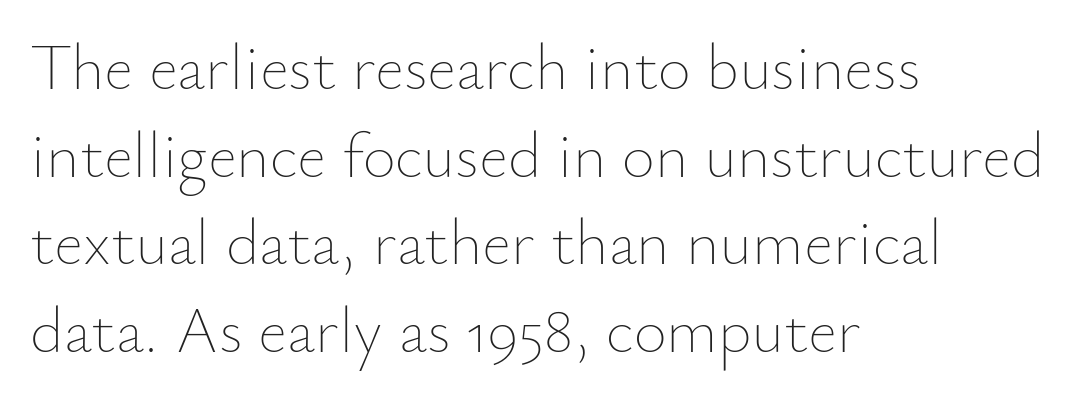
{"italic": "no", "bold": "no", "weight": "thin", "width": "normal", "stroke_contrast": "low", "x_height": "small", "monospaced": "no", "underline": "no", "align": "left", "line_spacing": "normal", "line_spacing_ratio": 1.37, "letter_spacing": "normal", "letter_spacing_em": 0.0, "glyph_px": 64}
